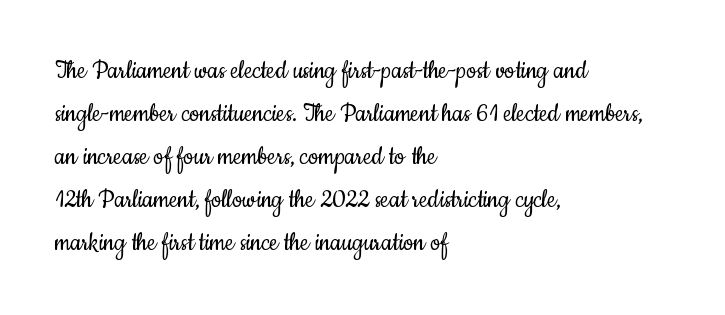
{"serif": "no", "bold": "no", "weight": "regular", "width": "condensed", "stroke_contrast": "low", "x_height": "small", "monospaced": "no", "underline": "no", "align": "left", "line_spacing": "normal", "line_spacing_ratio": 1.48, "letter_spacing": "normal", "letter_spacing_em": 0.0, "glyph_px": 29}
